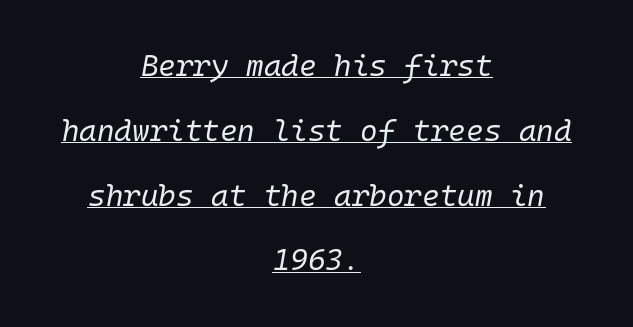
The image shows 30 px regular-weight type, italic (leaning right), monospaced; set centered, loose line spacing (2.16x), normal letter spacing, underlined; low stroke contrast and a medium x-height.
